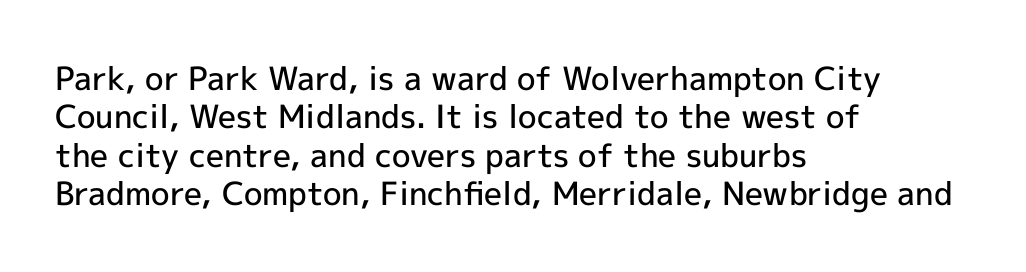
Q: Is the text bold? A: Semi-bold.
Q: Is the text italic (slanted)? A: No, it is upright.
Q: Is the typeface a serif or a sans-serif typeface? A: Sans-serif.
Q: Is the text underlined? A: No.
Q: How is the paragraph aligned? A: Left-aligned.
Q: Is the spacing between letters normal or unusually wide? A: Normal.
Q: Width (condensed, normal, or wide)? A: Normal.
Q: x-height? A: Medium.
Q: Monospaced? A: No.
